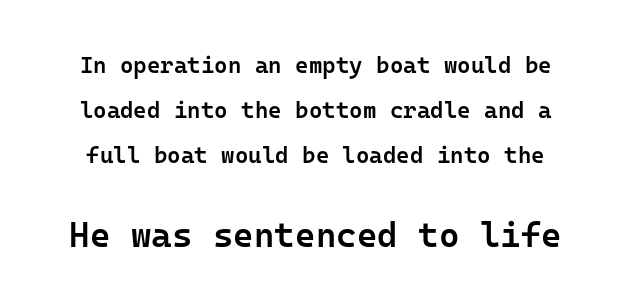
The block of text is sparse from top to bottom, with ample space between rows. Is the lower block the larger one? Yes — the lower block carries the bigger type. This rendering employs a face without finishing strokes, i.e., a sans-serif. Bare-footed words on every line. The passage shown is typed in a monospace face where columns stay perfectly aligned. These lines were composed using upright roman letters.
